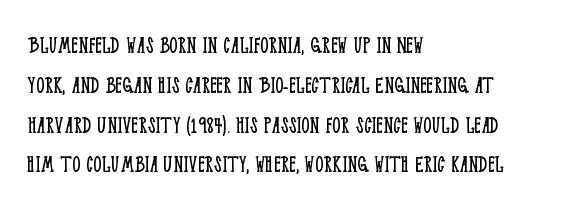
Nobody touched the tracking dial on this one. Line starts are locked; line ends wander. The block of text has a typical density, with ordinary space between rows. The glyphs are unaccompanied by any horizontal stroke below them. Notice how the stems are strictly vertical — no italics here. These glyphs show unthickened strokes, regular width or finer.
